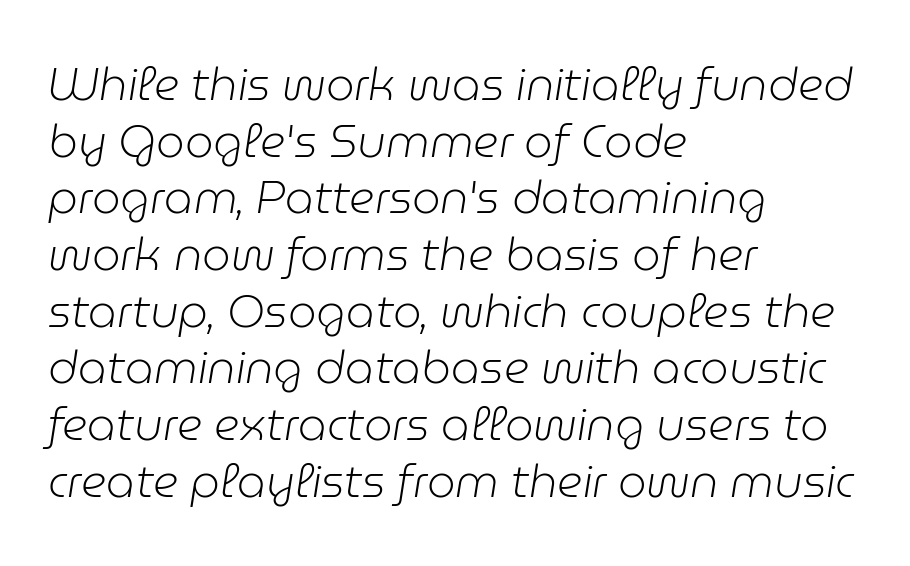
{"italic": "yes", "lean": "right", "slant_degrees": 9, "bold": "no", "weight": "light", "width": "normal", "stroke_contrast": "low", "x_height": "medium", "monospaced": "no", "underline": "no", "align": "left", "line_spacing": "normal", "line_spacing_ratio": 1.26, "letter_spacing": "normal", "letter_spacing_em": 0.0, "glyph_px": 45}
